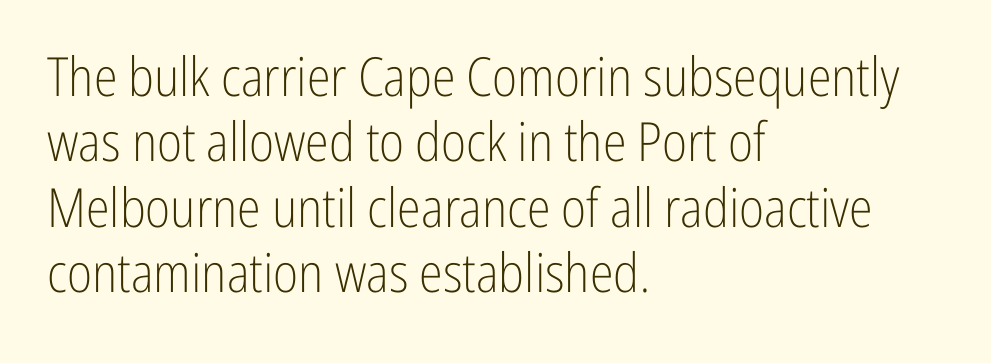
The image shows 54 px light, condensed sans-serif type, upright; set left-aligned, line spacing 1.21x, normal letter spacing, not underlined; low stroke contrast and a medium x-height.
